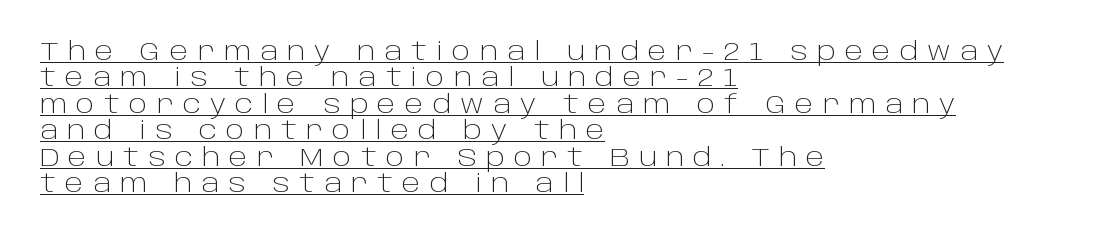
Q: Is the text bold? A: No.
Q: Is the text italic (slanted)? A: No, it is upright.
Q: Is the text underlined? A: Yes.
Q: How is the paragraph aligned? A: Left-aligned.
Q: Is the spacing between letters normal or unusually wide? A: Unusually wide.
Q: Is the spacing between lines tight, normal or loose? A: Tight.
